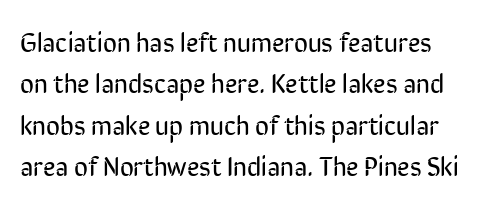
{"italic": "no", "bold": "no", "underline": "no", "line_spacing": "normal", "line_spacing_ratio": 1.53, "letter_spacing": "normal", "letter_spacing_em": 0.0, "glyph_px": 27}
